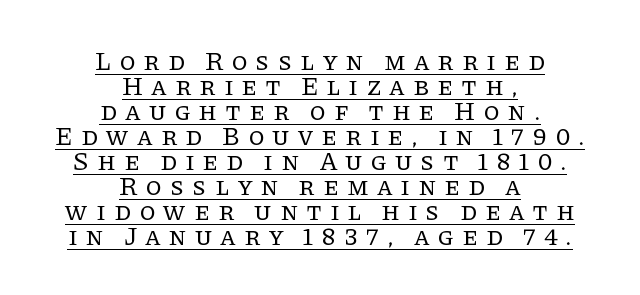
Characters remain perfectly vertical along every line. The gaps between neighbouring characters are conspicuously large. Horizontal bands of white between lines are thin slivers. Underline: present. The face looks like a standard text weight, possibly lighter. Notice how the passage keeps no hard edge, just a central spine.
